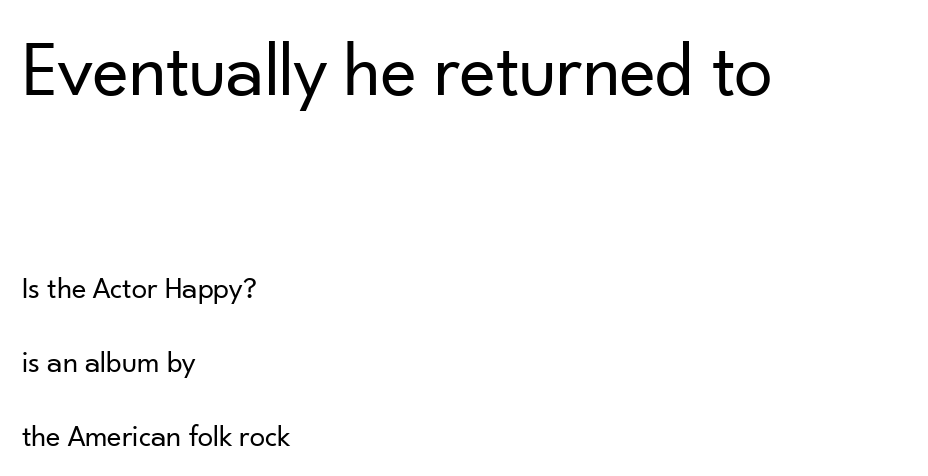
Q: Is the text bold? A: No.
Q: Is the text italic (slanted)? A: No, it is upright.
Q: Is the typeface a serif or a sans-serif typeface? A: Sans-serif.
Q: Is the text underlined? A: No.
Q: How is the paragraph aligned? A: Left-aligned.
Q: Is the spacing between letters normal or unusually wide? A: Normal.
Q: Is the spacing between lines tight, normal or loose? A: Loose.
Q: Which block of text is set in a larger size, the first (top) or the second (bottom)? A: The first (top) one.
Q: Width (condensed, normal, or wide)? A: Normal.
Q: Stroke contrast? A: Low.
Q: x-height? A: Small.
Q: Monospaced? A: No.
